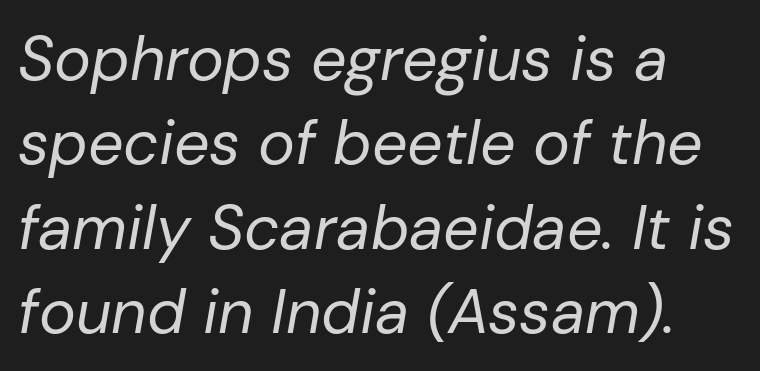
Q: Is the text bold? A: No.
Q: Is the text italic (slanted)? A: Yes, it leans right by about 10 degrees.
Q: Is the text underlined? A: No.
Q: How is the paragraph aligned? A: Left-aligned.
Q: Is the spacing between letters normal or unusually wide? A: Normal.
Q: Is the spacing between lines tight, normal or loose? A: Normal.
Q: Width (condensed, normal, or wide)? A: Normal.
Q: Stroke contrast? A: Low.
Q: x-height? A: Medium.
Q: Monospaced? A: No.
